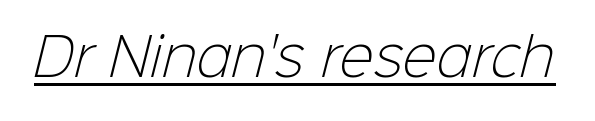
The image shows 52 px light sans-serif type; set normal letter spacing, underlined; low stroke contrast and a medium x-height.
